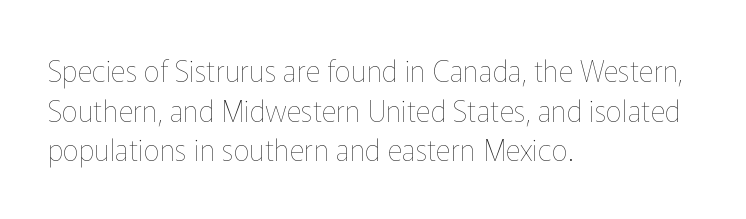
The image shows 29 px thin type, upright; set left-aligned, normal line spacing (1.37x), normal letter spacing, not underlined; low stroke contrast and a medium x-height.
